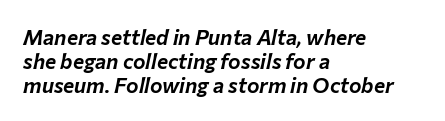
The image shows 21 px text type, italic (leaning right); set left-aligned, tight line spacing (1.14x), normal letter spacing, not underlined.
